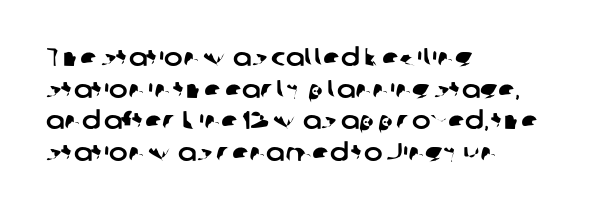
{"underline": "no", "align": "left", "line_spacing": "normal", "line_spacing_ratio": 1.27, "letter_spacing": "normal", "letter_spacing_em": 0.0, "glyph_px": 25}
